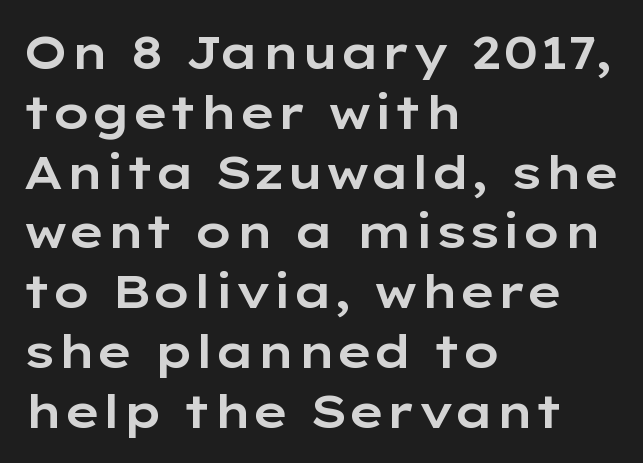
Q: Is the text italic (slanted)? A: No, it is upright.
Q: Is the typeface a serif or a sans-serif typeface? A: Sans-serif.
Q: Is the text underlined? A: No.
Q: How is the paragraph aligned? A: Left-aligned.
Q: Is the spacing between letters normal or unusually wide? A: Normal.
Q: Is the spacing between lines tight, normal or loose? A: Normal.
Q: Width (condensed, normal, or wide)? A: Wide.
Q: Stroke contrast? A: Low.
Q: x-height? A: Medium.
Q: Monospaced? A: No.
